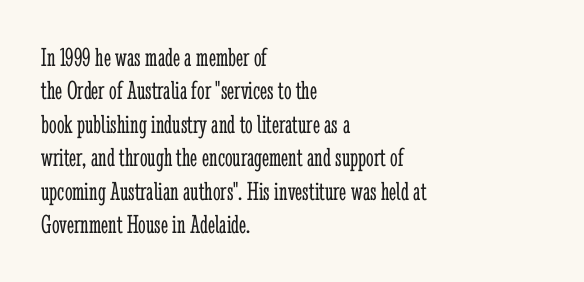
No letter is thick-stroked: the sample isn't bold. This rendering leaves character spacing at its baseline value. A bare baseline throughout the passage. Line beginnings align vertically; line endings do not. This sample uses an upright cut, with every glyph sitting square on the baseline.
